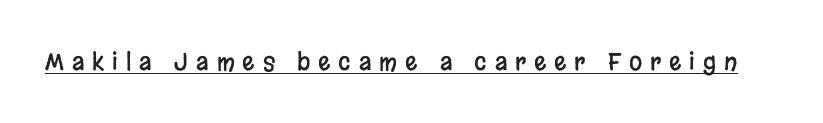
The image shows 24 px text type, upright; set unusually wide letter spacing (+0.33 em), underlined.
